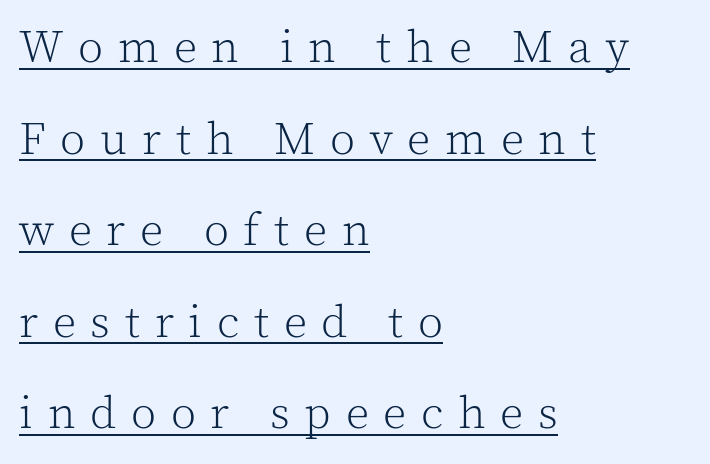
Q: Is the text bold? A: No.
Q: Is the text italic (slanted)? A: No, it is upright.
Q: Is the typeface a serif or a sans-serif typeface? A: Serif.
Q: Is the text underlined? A: Yes.
Q: How is the paragraph aligned? A: Left-aligned.
Q: Is the spacing between letters normal or unusually wide? A: Unusually wide.
Q: Is the spacing between lines tight, normal or loose? A: Loose.
Q: Width (condensed, normal, or wide)? A: Normal.
Q: x-height? A: Medium.
Q: Monospaced? A: No.
